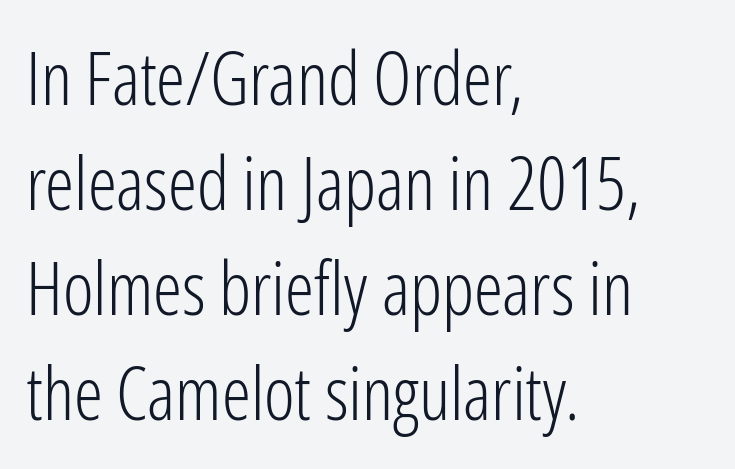
Q: Is the text bold? A: No.
Q: Is the text italic (slanted)? A: No, it is upright.
Q: Is the typeface a serif or a sans-serif typeface? A: Sans-serif.
Q: Is the text underlined? A: No.
Q: How is the paragraph aligned? A: Left-aligned.
Q: Is the spacing between letters normal or unusually wide? A: Normal.
Q: Is the spacing between lines tight, normal or loose? A: Normal.
Q: Width (condensed, normal, or wide)? A: Condensed.
Q: Stroke contrast? A: Low.
Q: x-height? A: Medium.
Q: Monospaced? A: No.
